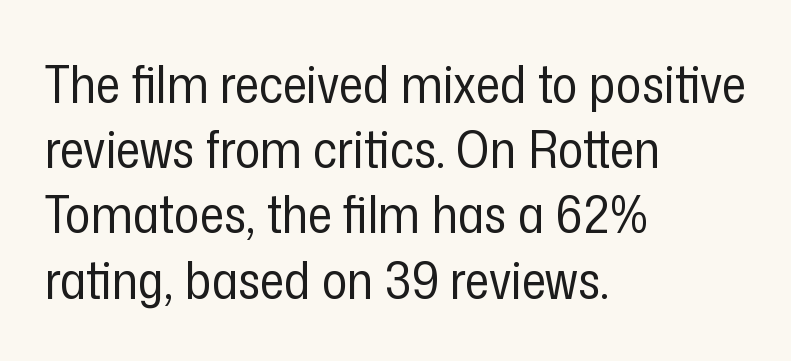
Where is the straight margin? On the left. Note the varied advance widths — an 'i' is clearly narrower than an 'm'. Students, note that the glyphs here touch the page at normal intervals. Weight: in the light-to-regular range.
